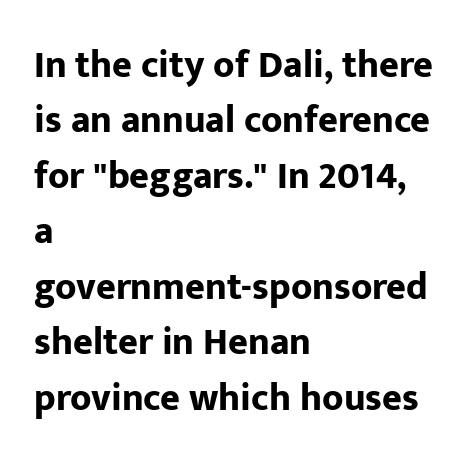
{"serif": "no", "italic": "no", "bold": "yes", "weight": "bold", "width": "normal", "stroke_contrast": "low", "x_height": "medium", "monospaced": "no", "underline": "no", "align": "left", "line_spacing": "normal", "line_spacing_ratio": 1.46, "letter_spacing": "normal", "letter_spacing_em": 0.0, "glyph_px": 38}
